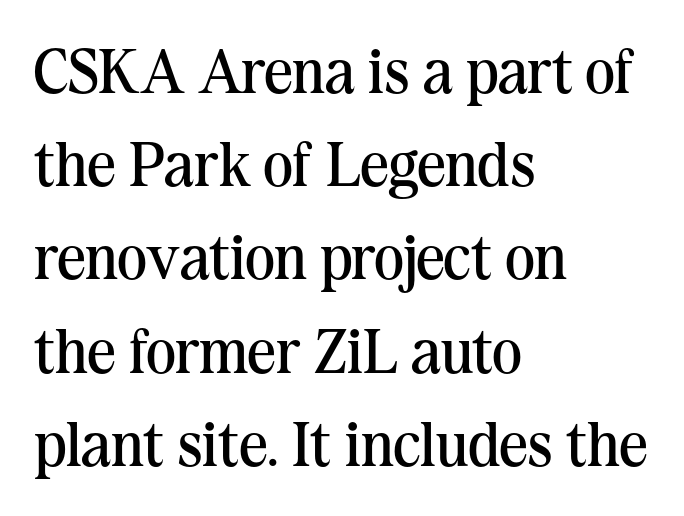
The image shows 63 px regular-weight serif type, upright; set left-aligned, normal line spacing (1.48x), normal letter spacing, not underlined; medium stroke contrast and a medium x-height.
